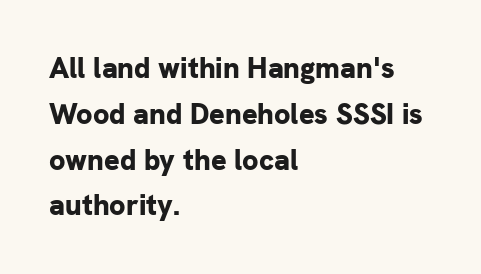
Q: Is the text bold? A: Yes.
Q: Is the text italic (slanted)? A: No, it is upright.
Q: Is the typeface a serif or a sans-serif typeface? A: Sans-serif.
Q: Is the text underlined? A: No.
Q: How is the paragraph aligned? A: Left-aligned.
Q: Is the spacing between letters normal or unusually wide? A: Normal.
Q: Is the spacing between lines tight, normal or loose? A: Normal.
Q: Width (condensed, normal, or wide)? A: Normal.
Q: Stroke contrast? A: Low.
Q: x-height? A: Medium.
Q: Monospaced? A: No.
